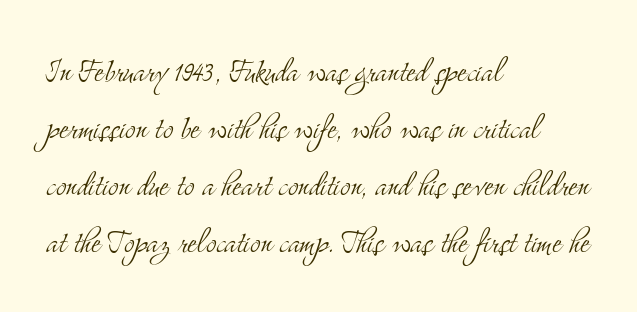
The image shows 39 px light, condensed serif type; set left-aligned, normal line spacing (1.46x), normal letter spacing, not underlined; medium stroke contrast and a small x-height.
